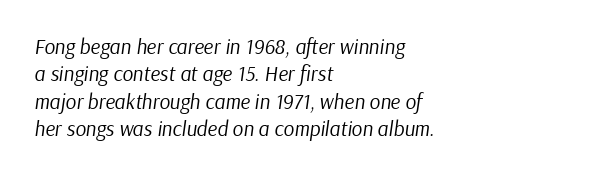
Q: Is the text bold? A: No.
Q: Is the text italic (slanted)? A: Yes, it leans right by about 9 degrees.
Q: Is the text underlined? A: No.
Q: How is the paragraph aligned? A: Left-aligned.
Q: Is the spacing between letters normal or unusually wide? A: Normal.
Q: Is the spacing between lines tight, normal or loose? A: Normal.
